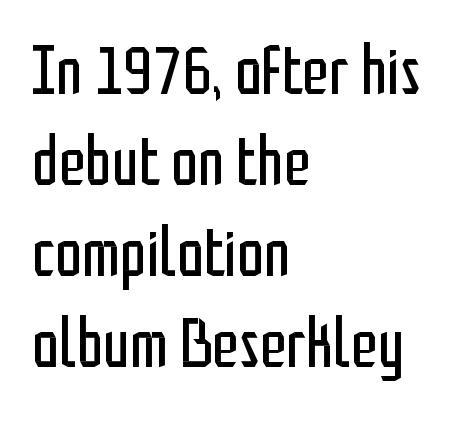
{"serif": "no", "italic": "no", "bold": "no", "weight": "regular", "width": "condensed", "stroke_contrast": "low", "x_height": "medium", "monospaced": "no", "underline": "no", "align": "left", "line_spacing": "normal", "line_spacing_ratio": 1.34, "letter_spacing": "normal", "letter_spacing_em": 0.0, "glyph_px": 68}
